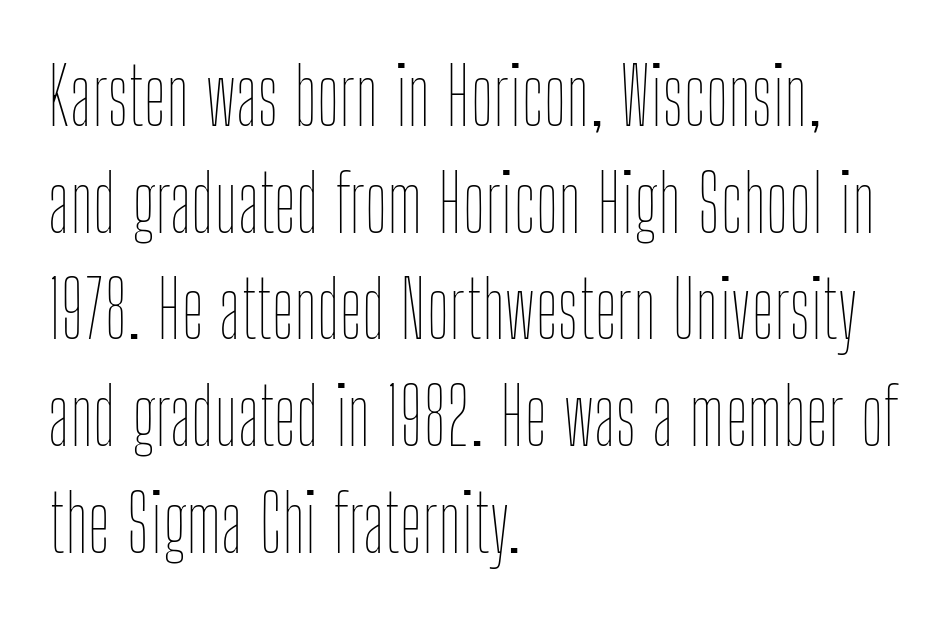
{"italic": "no", "bold": "no", "weight": "thin", "width": "condensed", "stroke_contrast": "low", "x_height": "medium", "monospaced": "no", "underline": "no", "align": "left", "line_spacing": "normal", "line_spacing_ratio": 1.35, "letter_spacing": "normal", "letter_spacing_em": 0.0, "glyph_px": 79}
